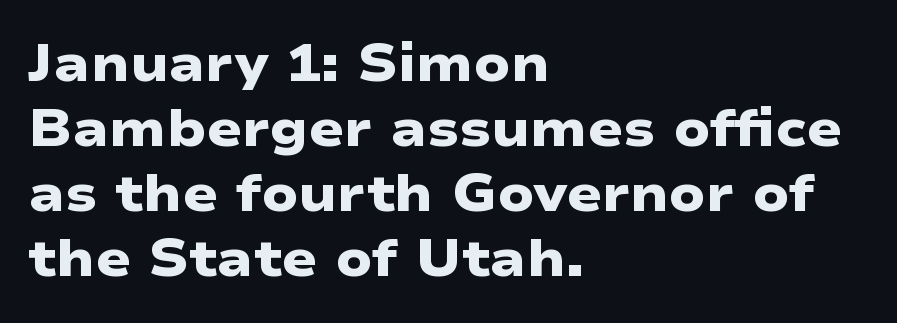
Q: Is the text bold? A: Yes.
Q: Is the typeface a serif or a sans-serif typeface? A: Sans-serif.
Q: Is the text underlined? A: No.
Q: How is the paragraph aligned? A: Left-aligned.
Q: Is the spacing between letters normal or unusually wide? A: Normal.
Q: Is the spacing between lines tight, normal or loose? A: Normal.
Q: Width (condensed, normal, or wide)? A: Wide.
Q: Stroke contrast? A: Low.
Q: x-height? A: Medium.
Q: Monospaced? A: No.
